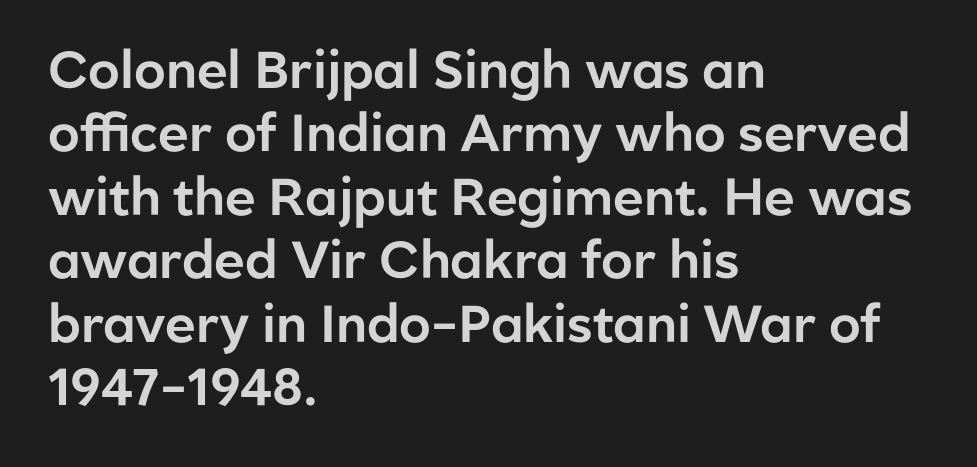
The image shows 52 px sans-serif type, upright; set left-aligned, line spacing 1.22x, normal letter spacing, not underlined; low stroke contrast and a medium x-height.
